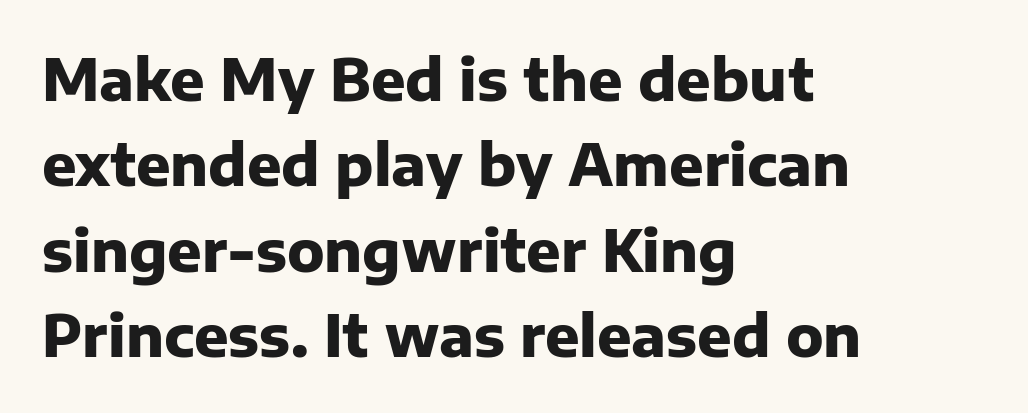
Q: Is the text bold? A: Yes.
Q: Is the text italic (slanted)? A: No, it is upright.
Q: Is the typeface a serif or a sans-serif typeface? A: Sans-serif.
Q: Is the text underlined? A: No.
Q: How is the paragraph aligned? A: Left-aligned.
Q: Is the spacing between letters normal or unusually wide? A: Normal.
Q: Is the spacing between lines tight, normal or loose? A: Normal.
Q: Width (condensed, normal, or wide)? A: Normal.
Q: Stroke contrast? A: Low.
Q: x-height? A: Medium.
Q: Monospaced? A: No.
